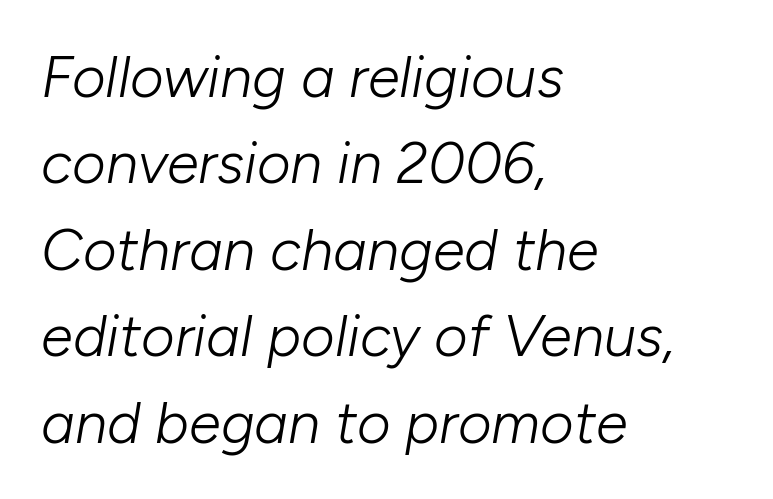
Q: Is the text bold? A: No.
Q: Is the text italic (slanted)? A: Yes, it leans right by about 10 degrees.
Q: Is the text underlined? A: No.
Q: How is the paragraph aligned? A: Left-aligned.
Q: Is the spacing between letters normal or unusually wide? A: Normal.
Q: Is the spacing between lines tight, normal or loose? A: Normal.
Q: Width (condensed, normal, or wide)? A: Normal.
Q: Stroke contrast? A: Low.
Q: x-height? A: Medium.
Q: Monospaced? A: No.
